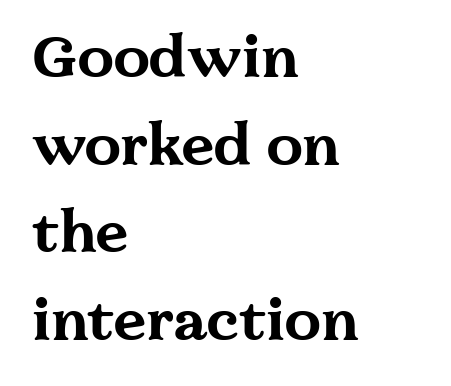
Glyph-to-glyph distance matches everyday printed text. The strokes are fattened all the way to bold. The vertical gap from one line to the next is medium. Every stem runs plumb, perpendicular to the baseline. A typesetter would call this proportional, since set widths differ per character. Layout note: lines flush left.
